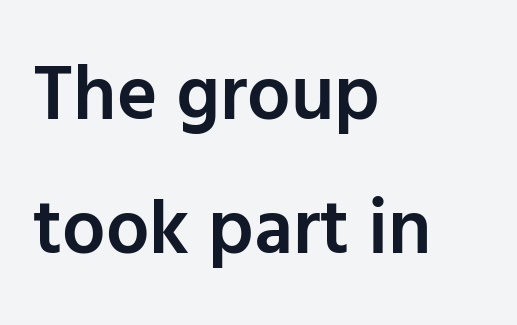
The image shows 77 px semibold sans-serif type, upright; set left-aligned, line spacing 1.74x, normal letter spacing, not underlined; low stroke contrast and a medium x-height.
